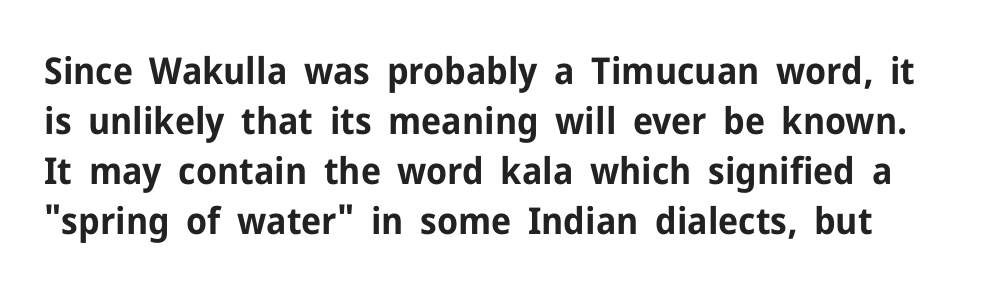
The image shows 37 px bold sans-serif type, upright; set normal line spacing (1.35x), normal letter spacing, not underlined; low stroke contrast and a medium x-height.
